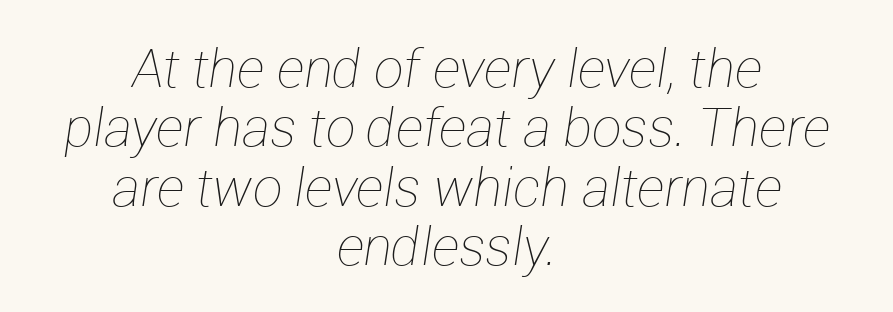
The image shows 53 px thin type, italic (leaning right); set centered, tight line spacing (1.12x), normal letter spacing, not underlined; low stroke contrast and a medium x-height.
